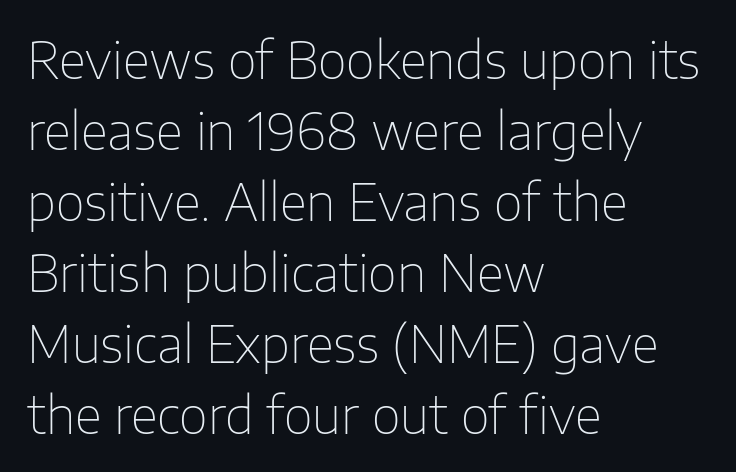
Q: Is the text bold? A: No.
Q: Is the text italic (slanted)? A: No, it is upright.
Q: Is the typeface a serif or a sans-serif typeface? A: Sans-serif.
Q: Is the text underlined? A: No.
Q: How is the paragraph aligned? A: Left-aligned.
Q: Is the spacing between letters normal or unusually wide? A: Normal.
Q: Is the spacing between lines tight, normal or loose? A: Normal.
Q: Width (condensed, normal, or wide)? A: Normal.
Q: Stroke contrast? A: Low.
Q: x-height? A: Medium.
Q: Monospaced? A: No.
